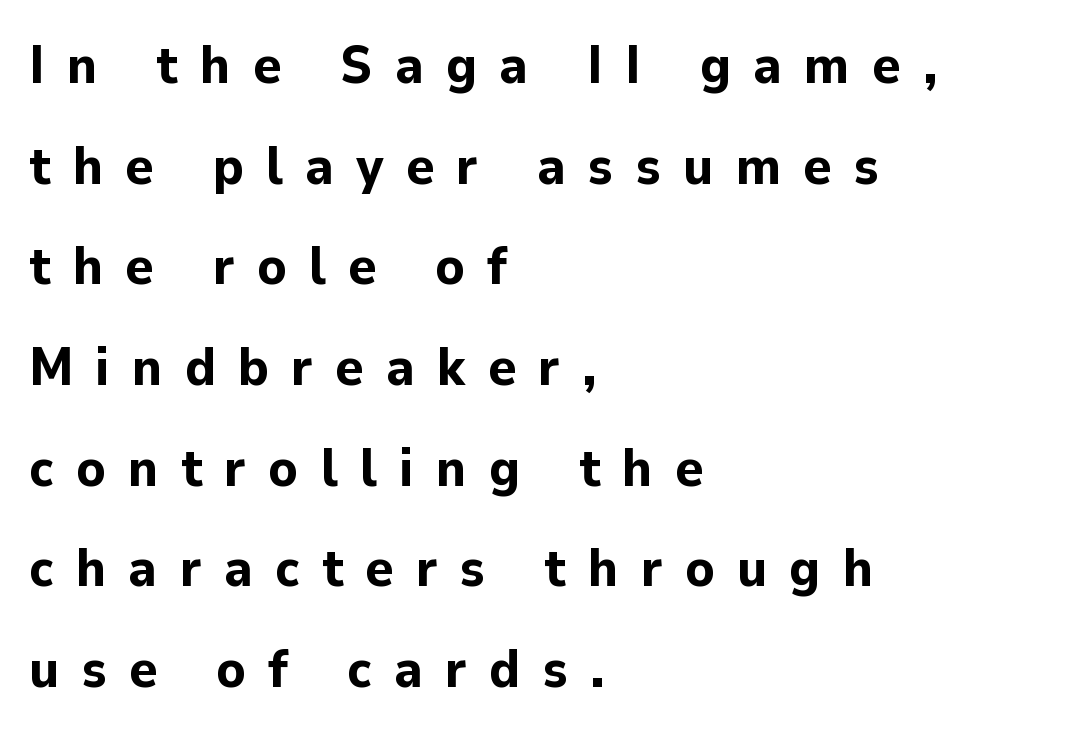
The image shows 53 px bold sans-serif type, upright; set left-aligned, loose line spacing (1.9x), unusually wide letter spacing (+0.42 em), not underlined; low stroke contrast and a medium x-height.
